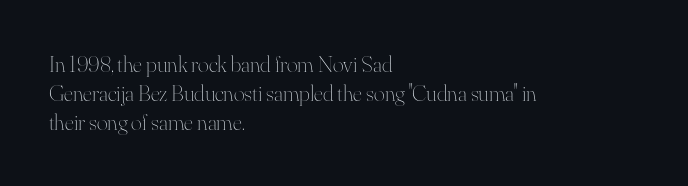
Q: Is the text bold? A: No.
Q: Is the text italic (slanted)? A: No, it is upright.
Q: Is the text underlined? A: No.
Q: How is the paragraph aligned? A: Left-aligned.
Q: Is the spacing between letters normal or unusually wide? A: Normal.
Q: Is the spacing between lines tight, normal or loose? A: Normal.
